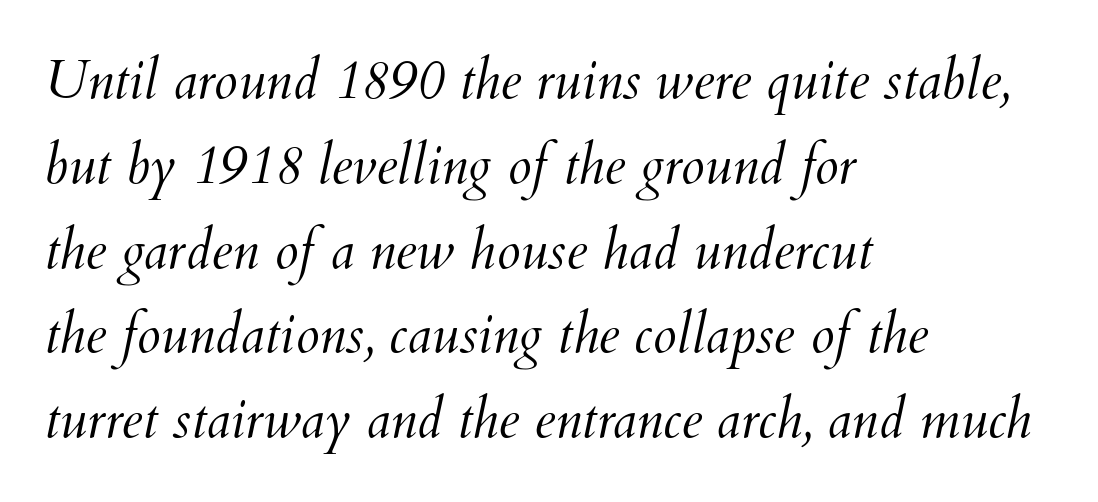
The image shows 54 px light type, italic (leaning right); set left-aligned, normal line spacing (1.57x), normal letter spacing, not underlined; medium stroke contrast and a small x-height.
